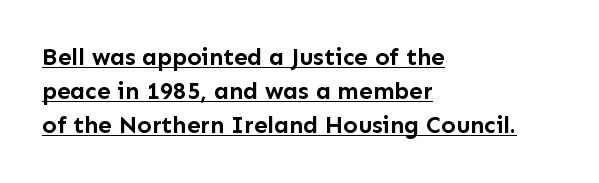
The paragraph shown leans on its left margin. Chunky letters — that's bold for sure. Posture: straight, roman, zero tilt. The rendering uses the underline text-decoration. Honestly, the row spacing looks completely unremarkable.
